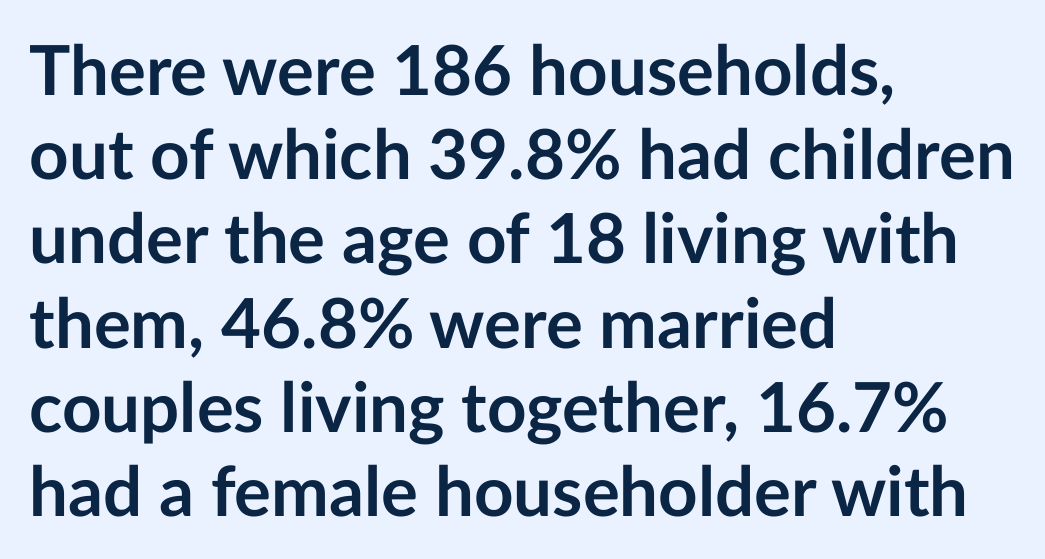
The image shows 69 px semibold sans-serif type, upright; set left-aligned, line spacing 1.22x, normal letter spacing, not underlined; low stroke contrast and a medium x-height.
